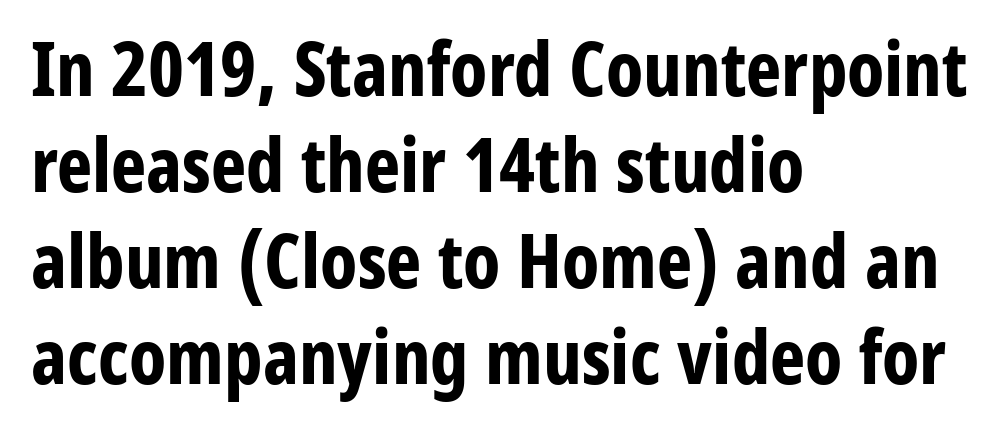
Q: Is the text bold? A: Yes.
Q: Is the text italic (slanted)? A: No, it is upright.
Q: Is the typeface a serif or a sans-serif typeface? A: Sans-serif.
Q: Is the text underlined? A: No.
Q: How is the paragraph aligned? A: Left-aligned.
Q: Is the spacing between letters normal or unusually wide? A: Normal.
Q: Is the spacing between lines tight, normal or loose? A: Normal.
Q: Width (condensed, normal, or wide)? A: Condensed.
Q: Stroke contrast? A: Low.
Q: x-height? A: Medium.
Q: Monospaced? A: No.
